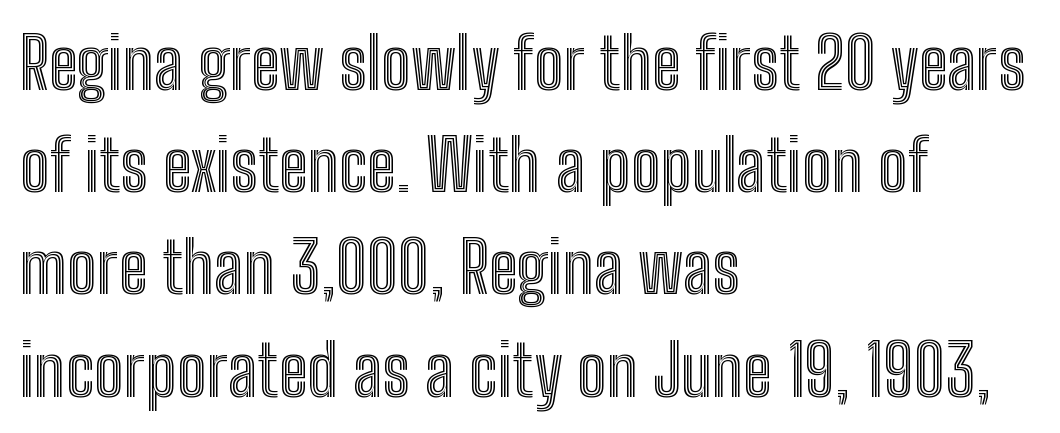
Q: Is the text italic (slanted)? A: No, it is upright.
Q: Is the text underlined? A: No.
Q: How is the paragraph aligned? A: Left-aligned.
Q: Is the spacing between letters normal or unusually wide? A: Normal.
Q: Is the spacing between lines tight, normal or loose? A: Normal.
Q: Width (condensed, normal, or wide)? A: Condensed.
Q: x-height? A: Medium.
Q: Monospaced? A: No.
